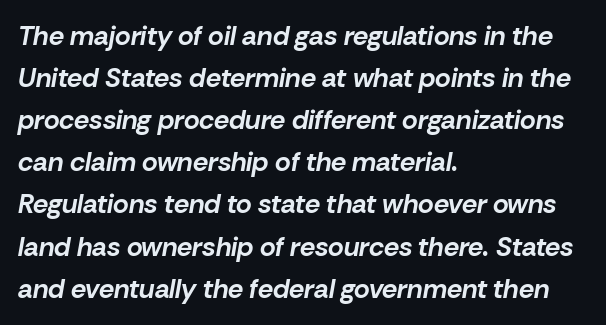
The image shows 27 px bold type, italic (leaning right); set left-aligned, normal line spacing (1.56x), normal letter spacing, not underlined.
